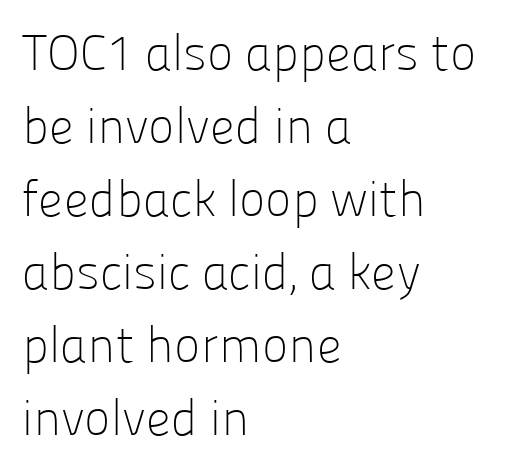
Q: Is the text bold? A: No.
Q: Is the text italic (slanted)? A: No, it is upright.
Q: Is the typeface a serif or a sans-serif typeface? A: Sans-serif.
Q: Is the text underlined? A: No.
Q: How is the paragraph aligned? A: Left-aligned.
Q: Is the spacing between letters normal or unusually wide? A: Normal.
Q: Is the spacing between lines tight, normal or loose? A: Normal.
Q: Width (condensed, normal, or wide)? A: Normal.
Q: Stroke contrast? A: Low.
Q: x-height? A: Medium.
Q: Monospaced? A: No.
